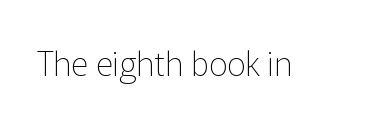
{"serif": "no", "italic": "no", "bold": "no", "weight": "thin", "width": "normal", "stroke_contrast": "low", "x_height": "medium", "monospaced": "no", "underline": "no", "letter_spacing": "normal", "letter_spacing_em": 0.0, "glyph_px": 33}
